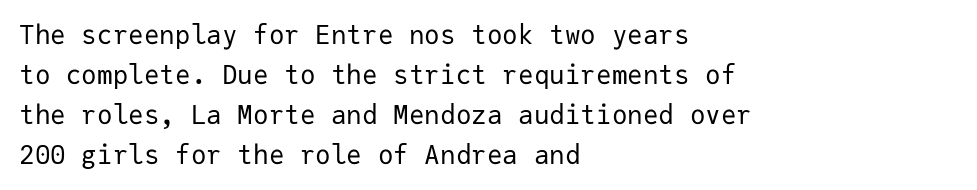
Q: Is the text bold? A: No.
Q: Is the text italic (slanted)? A: No, it is upright.
Q: Is the text underlined? A: No.
Q: How is the paragraph aligned? A: Left-aligned.
Q: Is the spacing between letters normal or unusually wide? A: Normal.
Q: Is the spacing between lines tight, normal or loose? A: Normal.
